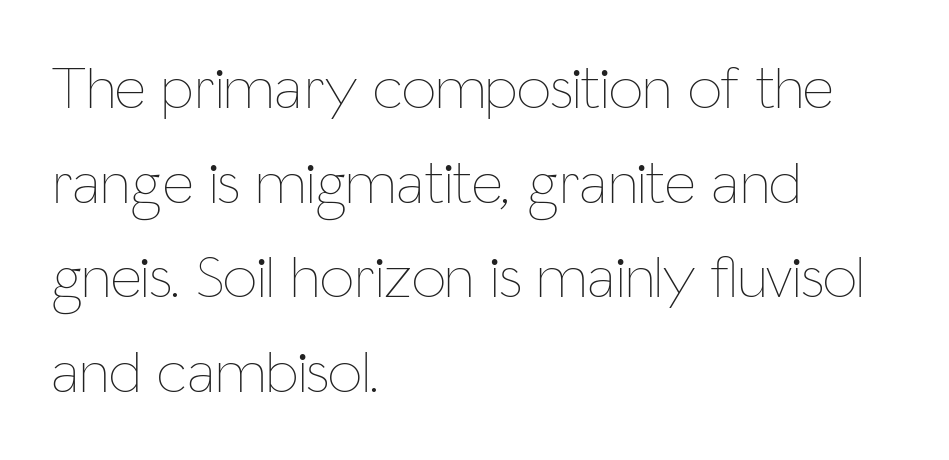
{"italic": "no", "bold": "no", "weight": "thin", "width": "condensed", "stroke_contrast": "low", "x_height": "medium", "monospaced": "no", "underline": "no", "align": "left", "line_spacing": "normal", "line_spacing_ratio": 1.55, "letter_spacing": "normal", "letter_spacing_em": 0.0, "glyph_px": 61}
